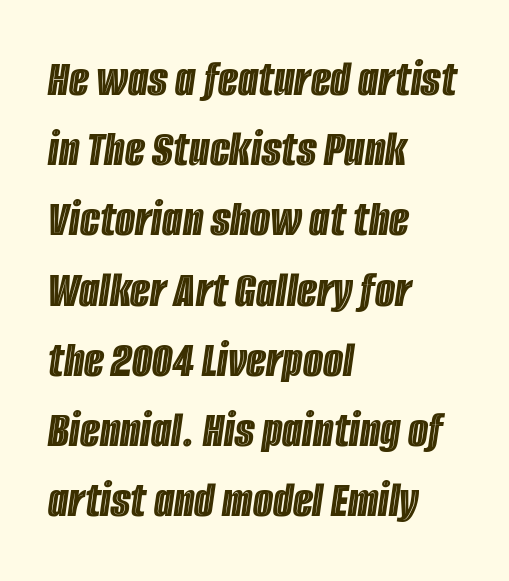
Q: Is the text italic (slanted)? A: Yes, it leans right by about 8 degrees.
Q: Is the text underlined? A: No.
Q: How is the paragraph aligned? A: Left-aligned.
Q: Is the spacing between letters normal or unusually wide? A: Normal.
Q: Is the spacing between lines tight, normal or loose? A: Normal.
Q: Width (condensed, normal, or wide)? A: Condensed.
Q: x-height? A: Large.
Q: Monospaced? A: No.
